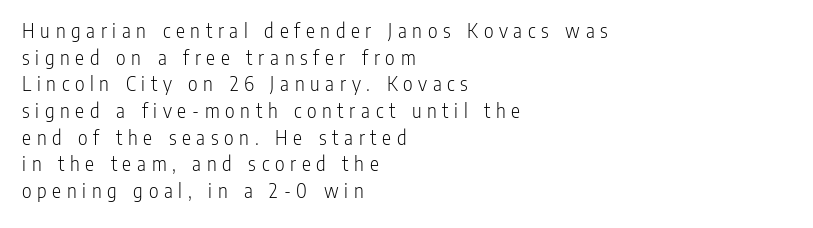
The image shows 21 px text type, upright; set left-aligned, normal line spacing (1.27x), unusually wide letter spacing (+0.27 em), not underlined.
